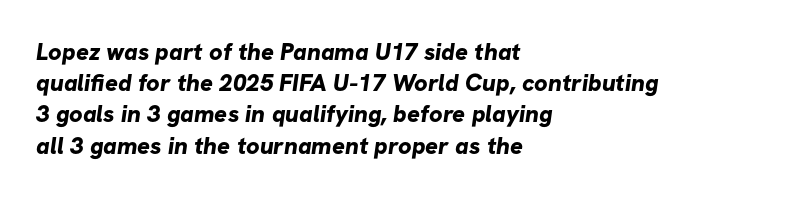
{"bold": "yes", "underline": "no", "align": "left", "line_spacing": "normal", "line_spacing_ratio": 1.3, "letter_spacing": "normal", "letter_spacing_em": 0.0, "glyph_px": 24}
